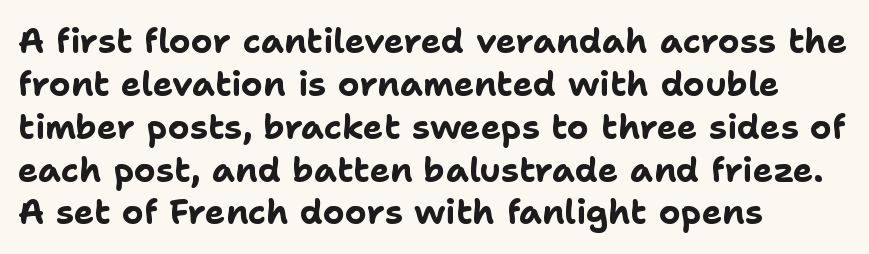
Q: Is the text bold? A: Yes.
Q: Is the text italic (slanted)? A: No, it is upright.
Q: Is the typeface a serif or a sans-serif typeface? A: Sans-serif.
Q: Is the text underlined? A: No.
Q: How is the paragraph aligned? A: Left-aligned.
Q: Is the spacing between letters normal or unusually wide? A: Normal.
Q: Is the spacing between lines tight, normal or loose? A: Normal.
Q: Width (condensed, normal, or wide)? A: Normal.
Q: Stroke contrast? A: Low.
Q: x-height? A: Medium.
Q: Monospaced? A: No.
